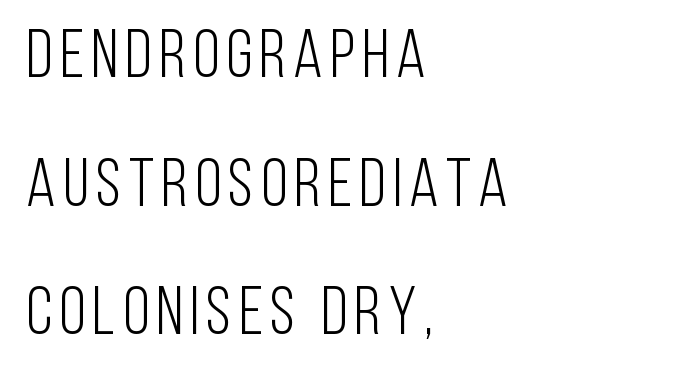
The image shows 68 px light, condensed sans-serif type, upright; set left-aligned, line spacing 1.89x, not underlined; low stroke contrast and a large x-height.
